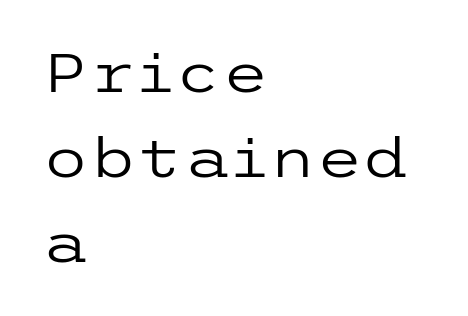
{"serif": "no", "italic": "no", "bold": "no", "weight": "regular", "width": "wide", "stroke_contrast": "low", "x_height": "medium", "underline": "no", "align": "left", "line_spacing": "normal", "line_spacing_ratio": 1.57, "letter_spacing": "normal", "letter_spacing_em": 0.0, "glyph_px": 54}
